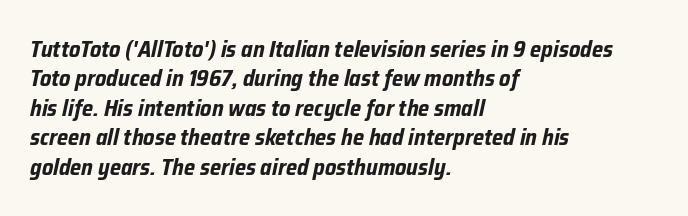
Q: Is the text bold? A: Yes.
Q: Is the text italic (slanted)? A: Yes, it leans right by about 12 degrees.
Q: Is the text underlined? A: No.
Q: How is the paragraph aligned? A: Left-aligned.
Q: Is the spacing between letters normal or unusually wide? A: Normal.
Q: Is the spacing between lines tight, normal or loose? A: Normal.
